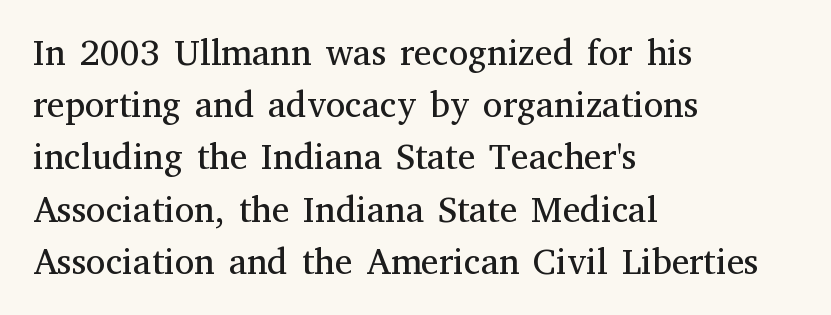
The image shows 36 px regular-weight serif type, upright; set left-aligned, normal line spacing (1.45x), normal letter spacing, not underlined; medium stroke contrast and a medium x-height.
